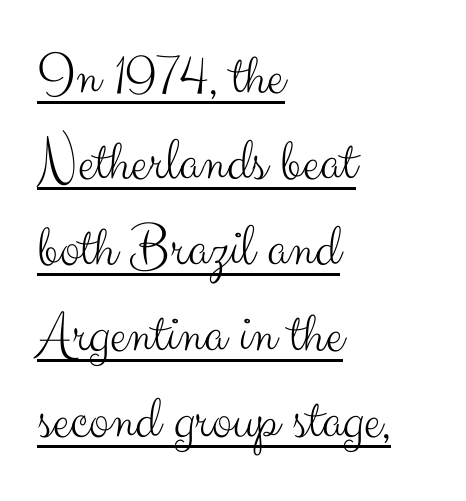
One glance says typical: line gaps are just what's usual. The passage shown is not bold in any degree. Is there an underline? Yes — a line sits under the letters. Is this a sans? Yes — the strokes have no serifs. Where is the straight margin? On the left.
